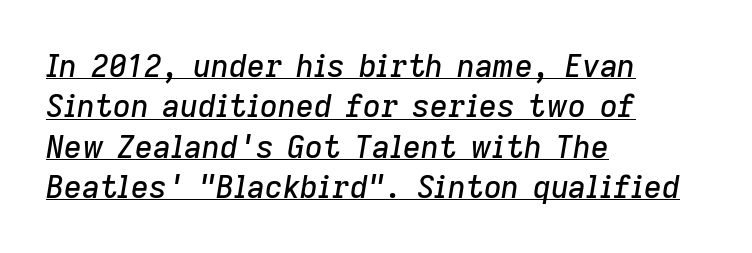
{"italic": "yes", "lean": "right", "slant_degrees": 9, "width": "normal", "stroke_contrast": "low", "x_height": "medium", "monospaced": "no", "underline": "yes", "align": "left", "line_spacing": "normal", "line_spacing_ratio": 1.3, "letter_spacing": "normal", "letter_spacing_em": 0.0, "glyph_px": 31}
